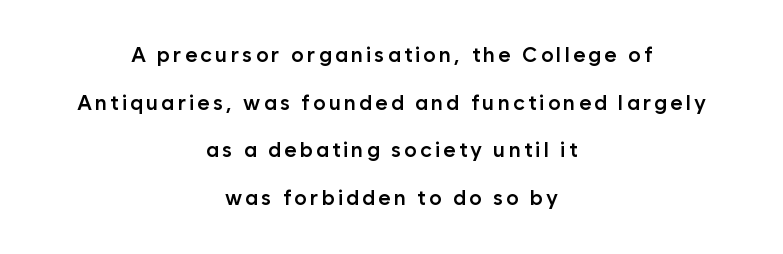
{"italic": "no", "bold": "semi", "underline": "no", "align": "center", "line_spacing": "loose", "line_spacing_ratio": 2.27, "glyph_px": 21}
